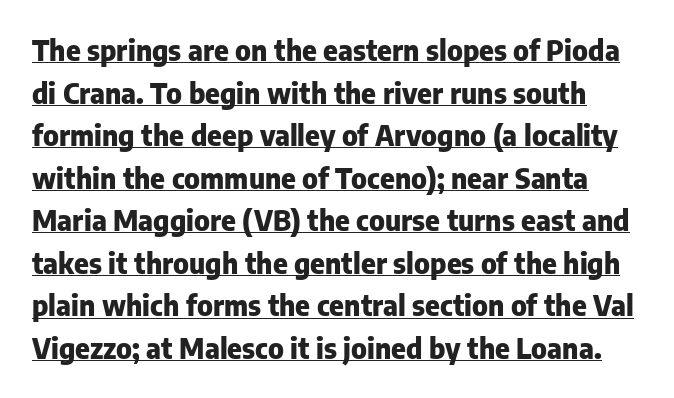
Quick note: not italic, upright. The lines sit at an ordinary, default distance from one another. Here the designer chose a conventional face with non-uniform glyph widths. Emphasis by weight is at full strength: bold.
